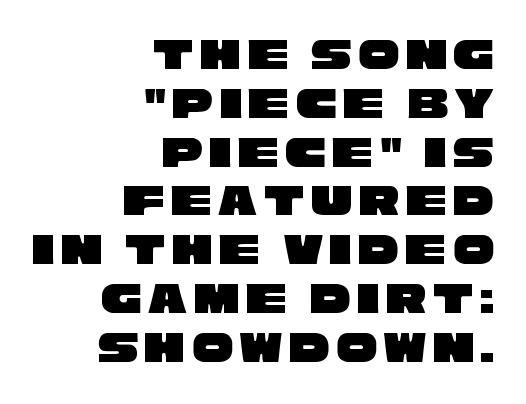
{"serif": "no", "width": "wide", "stroke_contrast": "low", "x_height": "large", "monospaced": "no", "underline": "no", "align": "right", "line_spacing": "tight", "line_spacing_ratio": 1.06, "glyph_px": 46}
